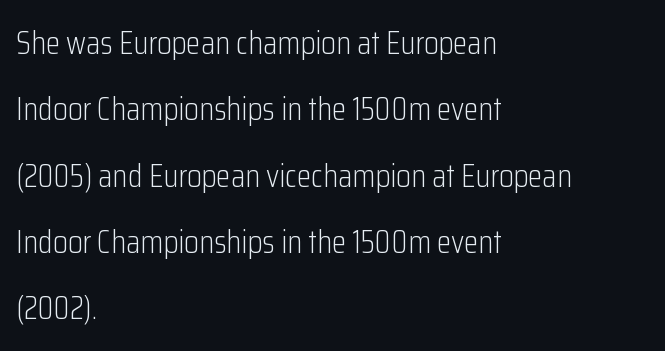
Lines of text with bare space underneath. Is the stroke heavy? The answer is a plain regular-or-lighter. These lines keep a tight, regular rhythm from letter to letter. Varying glyph widths throughout — classic text-font behaviour.
